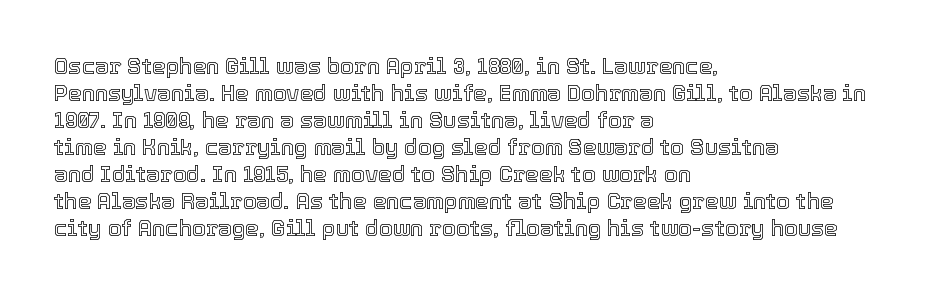
{"italic": "no", "underline": "no", "align": "left", "line_spacing_ratio": 1.23, "letter_spacing": "normal", "letter_spacing_em": 0.0, "glyph_px": 22}
